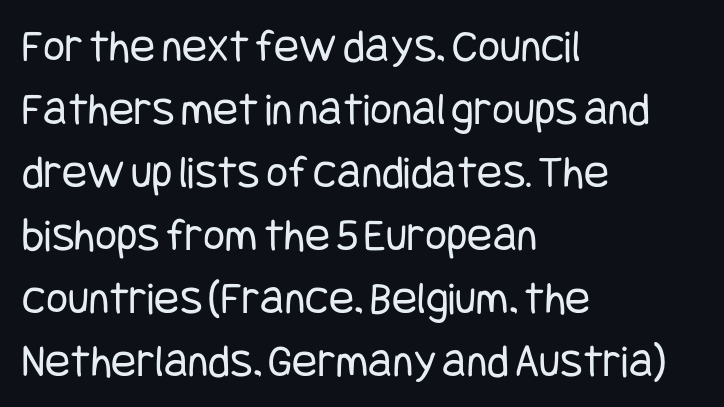
The image shows 47 px regular-weight, condensed sans-serif type, upright; set left-aligned, normal line spacing (1.34x), normal letter spacing, not underlined; low stroke contrast and a large x-height.
